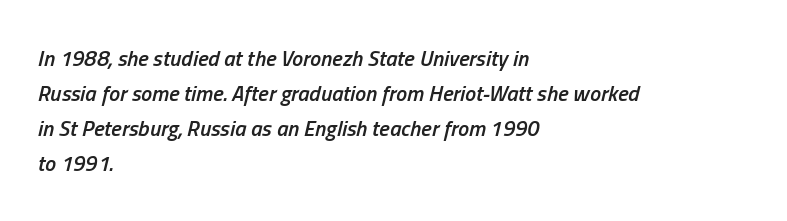
Stems and bowls a touch heavier than normal — semibold. The passage shown leans; its letterforms are oblique. A clean baseline with only descenders dipping below it. Look at the tracking — it's just the regular setting, nothing added.
